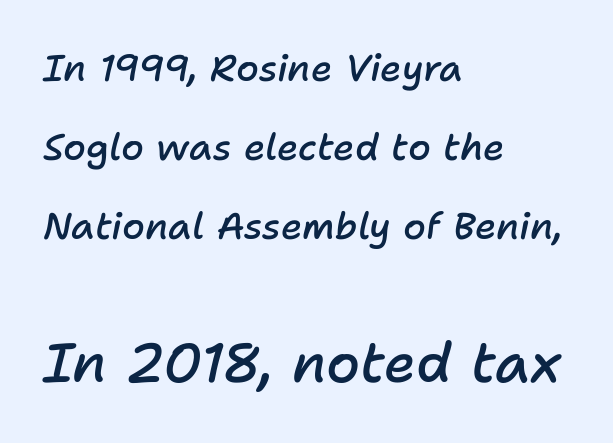
Q: Is the text bold? A: Semi-bold.
Q: Is the text italic (slanted)? A: Yes, it leans right by about 11 degrees.
Q: Is the text underlined? A: No.
Q: How is the paragraph aligned? A: Left-aligned.
Q: Is the spacing between letters normal or unusually wide? A: Normal.
Q: Is the spacing between lines tight, normal or loose? A: Loose.
Q: Which block of text is set in a larger size, the first (top) or the second (bottom)? A: The second (bottom) one.
Q: Width (condensed, normal, or wide)? A: Normal.
Q: Stroke contrast? A: Low.
Q: x-height? A: Medium.
Q: Monospaced? A: No.
